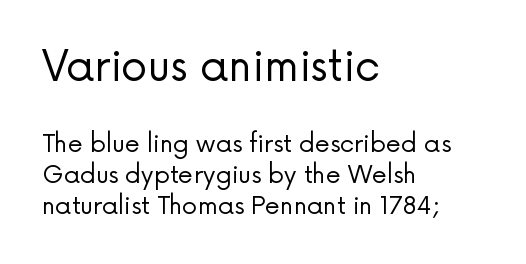
The image shows 42 px regular-weight sans-serif type, upright; set left-aligned, normal line spacing (1.28x), normal letter spacing, not underlined; the first (top) block is 1.75x larger; low stroke contrast and a medium x-height.
